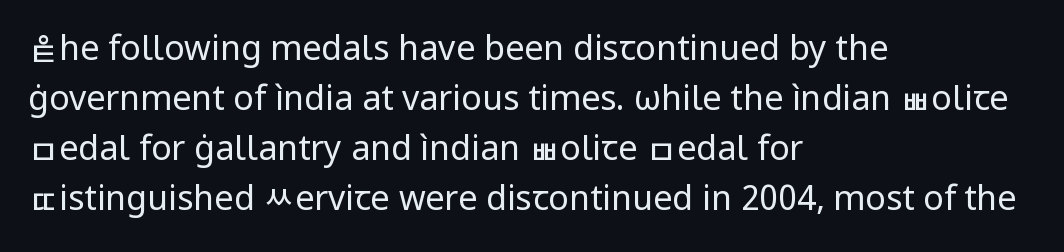
Q: Is the text bold? A: No.
Q: Is the text italic (slanted)? A: No, it is upright.
Q: Is the typeface a serif or a sans-serif typeface? A: Sans-serif.
Q: Is the text underlined? A: No.
Q: How is the paragraph aligned? A: Left-aligned.
Q: Is the spacing between letters normal or unusually wide? A: Normal.
Q: Is the spacing between lines tight, normal or loose? A: Normal.
Q: Width (condensed, normal, or wide)? A: Normal.
Q: Stroke contrast? A: Low.
Q: x-height? A: Medium.
Q: Monospaced? A: No.
